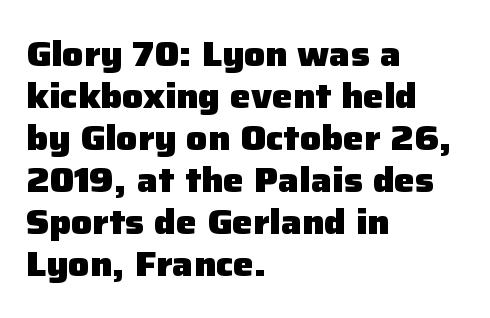
Q: Is the text bold? A: Yes.
Q: Is the text italic (slanted)? A: No, it is upright.
Q: Is the typeface a serif or a sans-serif typeface? A: Sans-serif.
Q: Is the text underlined? A: No.
Q: How is the paragraph aligned? A: Left-aligned.
Q: Is the spacing between letters normal or unusually wide? A: Normal.
Q: Width (condensed, normal, or wide)? A: Normal.
Q: Stroke contrast? A: Low.
Q: x-height? A: Medium.
Q: Monospaced? A: No.
